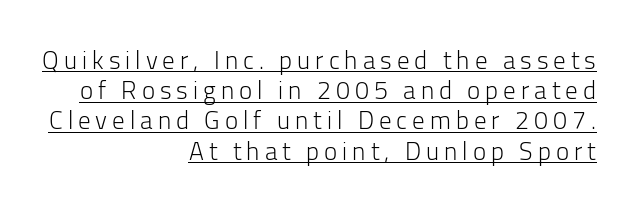
Q: Is the text bold? A: No.
Q: Is the text italic (slanted)? A: No, it is upright.
Q: Is the text underlined? A: Yes.
Q: How is the paragraph aligned? A: Right-aligned.
Q: Is the spacing between letters normal or unusually wide? A: Unusually wide.
